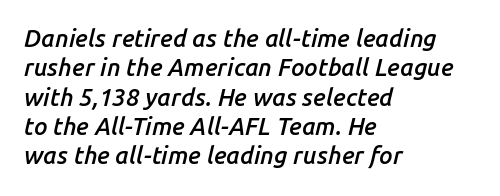
The image shows 24 px text type, italic (leaning right); set left-aligned, line spacing 1.22x, normal letter spacing, not underlined.
